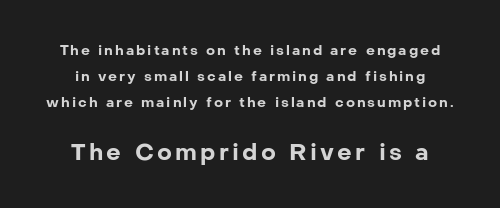
Q: Is the text bold? A: Yes.
Q: Is the text italic (slanted)? A: No, it is upright.
Q: Is the text underlined? A: No.
Q: Which block of text is set in a larger size, the first (top) or the second (bottom)? A: The second (bottom) one.
